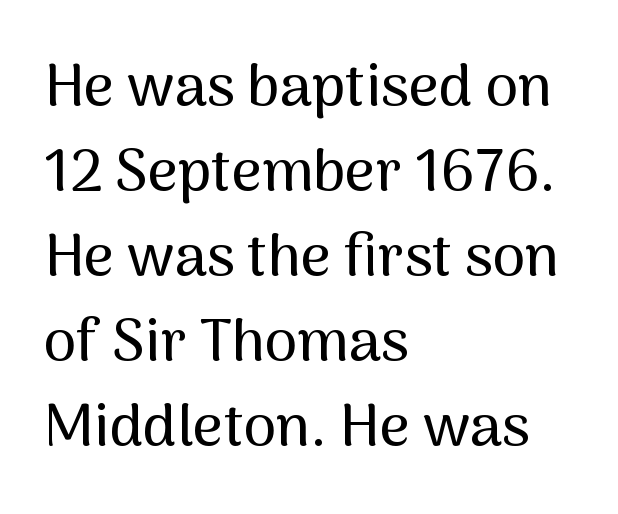
These lines are rendered in a variable-pitch font. Grotesque or geometric, the face here clearly has no serifs. Posture: vertical. Rows of type keep a routine distance in the vertical direction. Teacher's note: observe the even left margin — that is flush-left alignment. Rule under the text: the space is simply empty.
